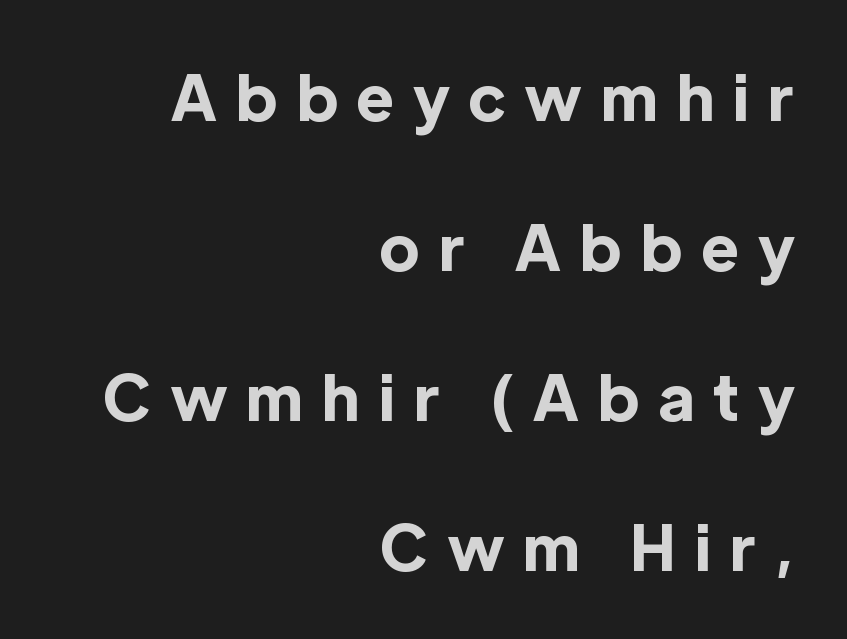
Q: Is the text bold? A: Yes.
Q: Is the text italic (slanted)? A: No, it is upright.
Q: Is the typeface a serif or a sans-serif typeface? A: Sans-serif.
Q: Is the text underlined? A: No.
Q: How is the paragraph aligned? A: Right-aligned.
Q: Is the spacing between letters normal or unusually wide? A: Unusually wide.
Q: Is the spacing between lines tight, normal or loose? A: Loose.
Q: Width (condensed, normal, or wide)? A: Normal.
Q: x-height? A: Medium.
Q: Monospaced? A: No.
